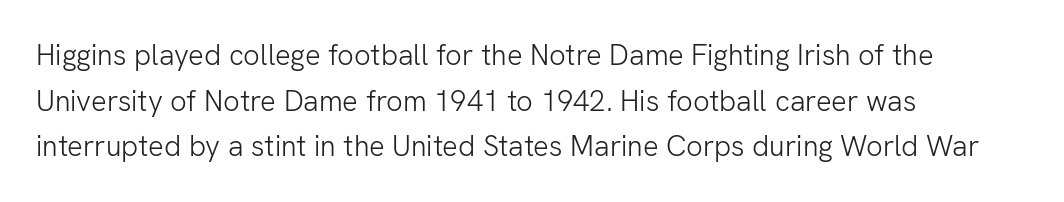
{"serif": "no", "italic": "no", "bold": "no", "weight": "light", "width": "normal", "stroke_contrast": "low", "x_height": "medium", "monospaced": "no", "underline": "no", "align": "left", "line_spacing": "normal", "line_spacing_ratio": 1.57, "letter_spacing": "normal", "letter_spacing_em": 0.0, "glyph_px": 29}
